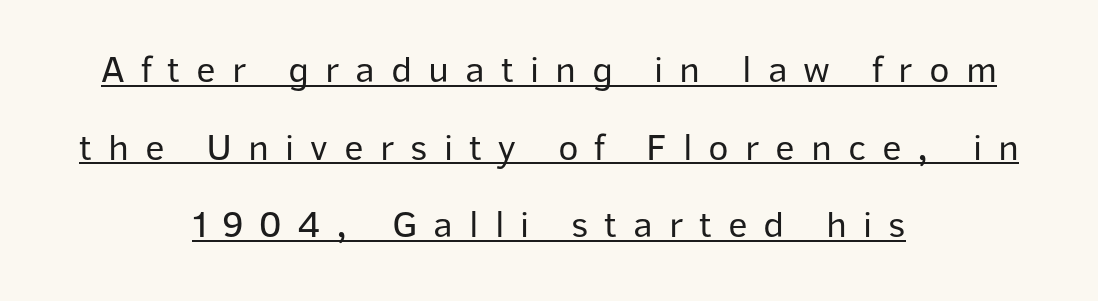
Q: Is the text bold? A: No.
Q: Is the text italic (slanted)? A: No, it is upright.
Q: Is the typeface a serif or a sans-serif typeface? A: Sans-serif.
Q: Is the text underlined? A: Yes.
Q: How is the paragraph aligned? A: Centered.
Q: Is the spacing between letters normal or unusually wide? A: Unusually wide.
Q: Is the spacing between lines tight, normal or loose? A: Loose.
Q: Width (condensed, normal, or wide)? A: Normal.
Q: Stroke contrast? A: Low.
Q: x-height? A: Medium.
Q: Monospaced? A: No.
